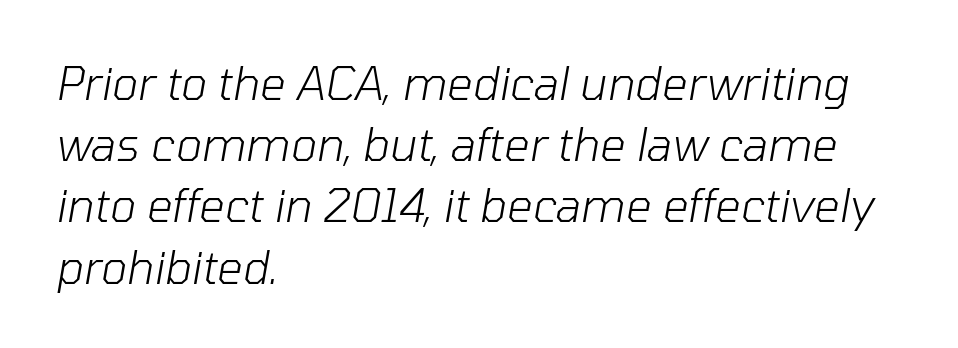
This sample uses an oblique cut, with every glyph tilted off the vertical. Check the space under the baseline: it is left empty. The font sits on the lighter half of the weight spectrum, regular included. One glance says typical: line gaps are just what's usual. The tracking reads as untouched default to a designer's eye.
